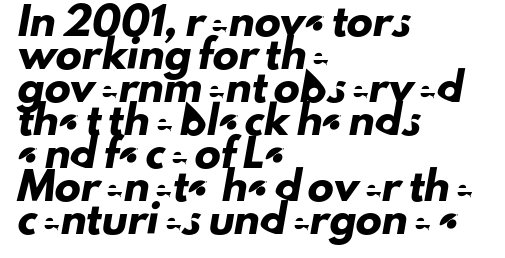
Q: Is the text underlined? A: No.
Q: How is the paragraph aligned? A: Left-aligned.
Q: Is the spacing between letters normal or unusually wide? A: Normal.
Q: Is the spacing between lines tight, normal or loose? A: Normal.
